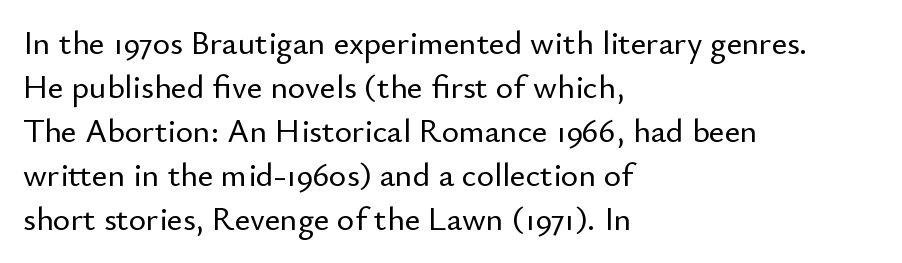
Q: Is the text italic (slanted)? A: No, it is upright.
Q: Is the typeface a serif or a sans-serif typeface? A: Sans-serif.
Q: Is the text underlined? A: No.
Q: How is the paragraph aligned? A: Left-aligned.
Q: Is the spacing between letters normal or unusually wide? A: Normal.
Q: Is the spacing between lines tight, normal or loose? A: Normal.
Q: Width (condensed, normal, or wide)? A: Normal.
Q: Stroke contrast? A: Low.
Q: x-height? A: Small.
Q: Monospaced? A: No.
